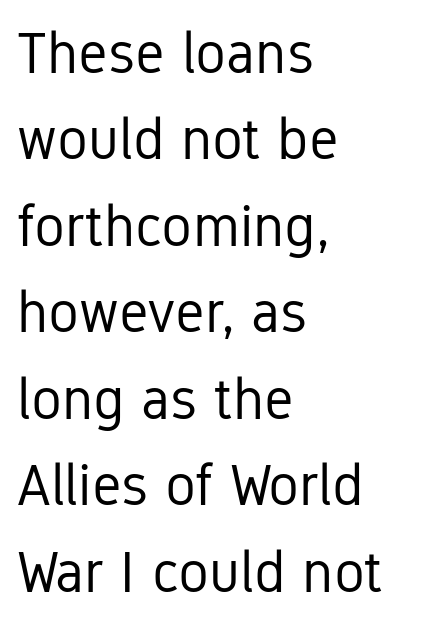
Q: Is the text bold? A: No.
Q: Is the text italic (slanted)? A: No, it is upright.
Q: Is the typeface a serif or a sans-serif typeface? A: Sans-serif.
Q: Is the text underlined? A: No.
Q: How is the paragraph aligned? A: Left-aligned.
Q: Is the spacing between letters normal or unusually wide? A: Normal.
Q: Is the spacing between lines tight, normal or loose? A: Normal.
Q: Width (condensed, normal, or wide)? A: Condensed.
Q: Stroke contrast? A: Low.
Q: x-height? A: Medium.
Q: Monospaced? A: No.
